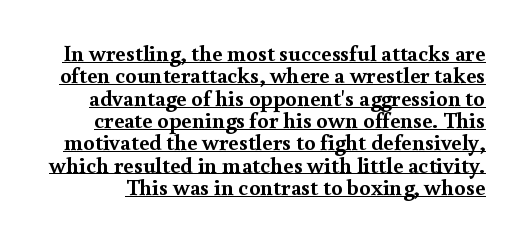
The image shows 23 px bold type, upright; set tight line spacing (0.97x), normal letter spacing, underlined.
